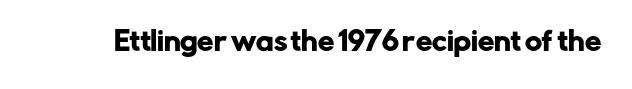
{"italic": "no", "underline": "no", "letter_spacing": "normal", "letter_spacing_em": 0.0, "glyph_px": 26}
